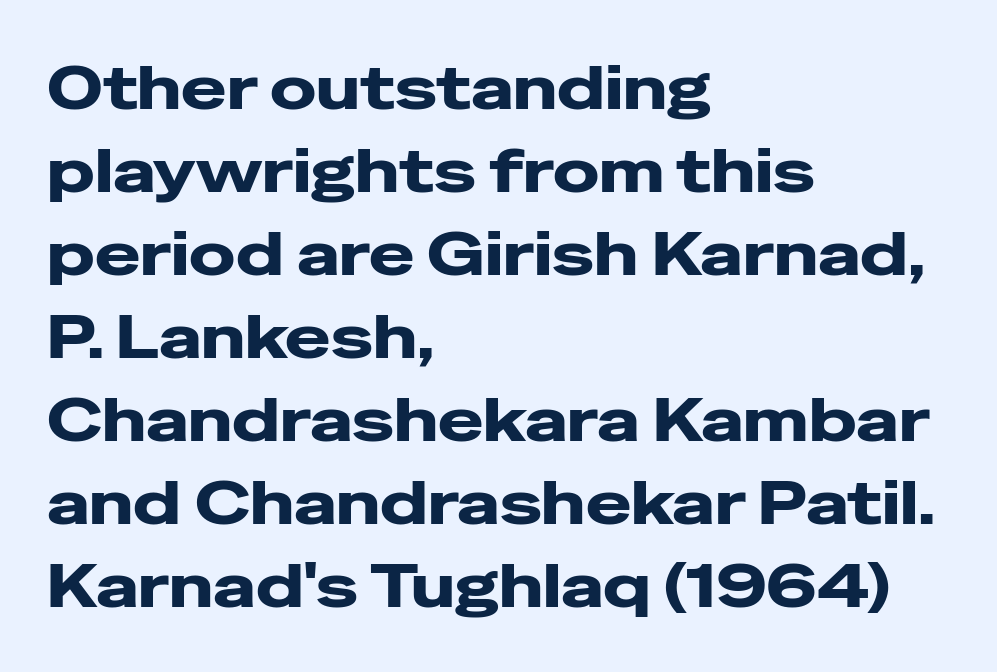
{"serif": "no", "italic": "no", "bold": "yes", "weight": "heavy", "width": "wide", "stroke_contrast": "low", "x_height": "medium", "monospaced": "no", "underline": "no", "align": "left", "line_spacing": "normal", "line_spacing_ratio": 1.36, "letter_spacing": "normal", "letter_spacing_em": 0.0, "glyph_px": 61}
